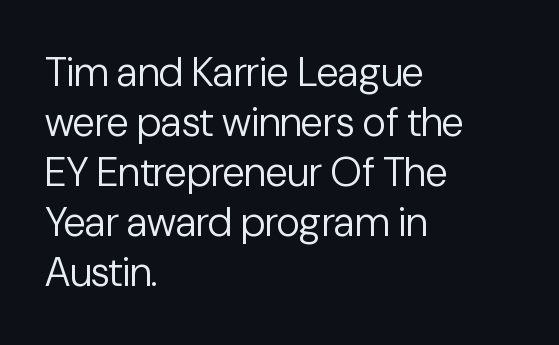
Stroke terminals: plain, sans-serif. Unlike italic type, these characters show no tilt at all. Weight class: somewhere from thin through regular. Character widths vary here, with narrow letters taking less room than wide ones.
